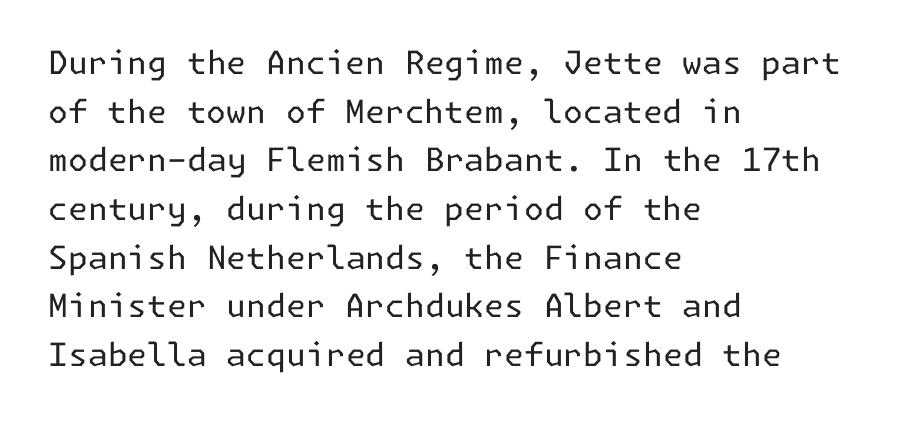
The image shows 32 px regular-weight sans-serif type, upright; set left-aligned, normal line spacing (1.52x), normal letter spacing, not underlined; low stroke contrast and a medium x-height.
